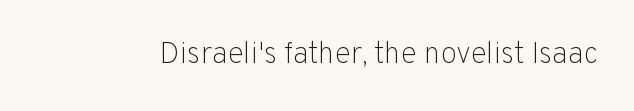
The image shows 30 px light sans-serif type, upright; set normal letter spacing, not underlined; low stroke contrast and a medium x-height.
